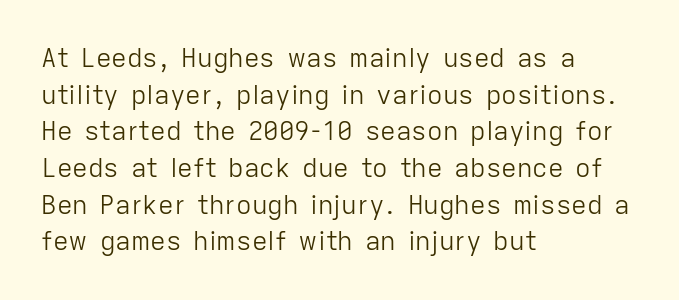
{"italic": "no", "bold": "no", "underline": "no", "align": "left", "line_spacing": "normal", "line_spacing_ratio": 1.41, "letter_spacing": "normal", "letter_spacing_em": 0.0, "glyph_px": 26}
